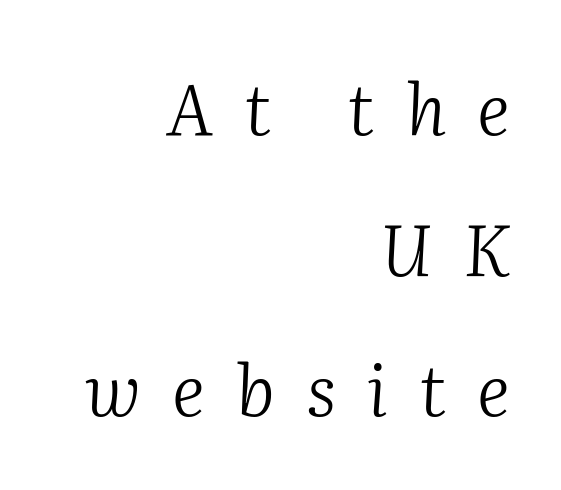
The image shows 71 px light serif type, italic (leaning right); set right-aligned, loose line spacing (1.98x), unusually wide letter spacing (+0.44 em), not underlined; medium stroke contrast and a medium x-height.
